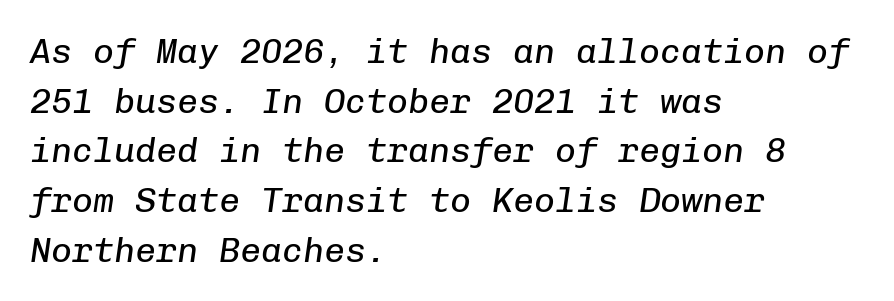
{"italic": "yes", "lean": "right", "slant_degrees": 8, "bold": "no", "weight": "regular", "width": "normal", "stroke_contrast": "low", "x_height": "medium", "monospaced": "yes", "underline": "no", "align": "left", "line_spacing": "normal", "line_spacing_ratio": 1.42, "letter_spacing": "normal", "letter_spacing_em": 0.0, "glyph_px": 35}
